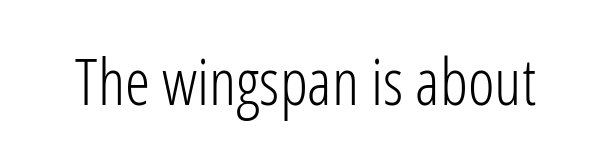
{"serif": "no", "italic": "no", "bold": "no", "weight": "light", "width": "condensed", "stroke_contrast": "low", "x_height": "medium", "monospaced": "no", "underline": "no", "letter_spacing": "normal", "letter_spacing_em": 0.0, "glyph_px": 64}
